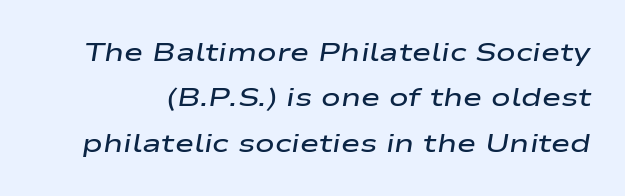
Q: Is the text bold? A: Semi-bold.
Q: Is the text italic (slanted)? A: Yes, it leans right by about 9 degrees.
Q: Is the text underlined? A: No.
Q: Is the spacing between letters normal or unusually wide? A: Normal.
